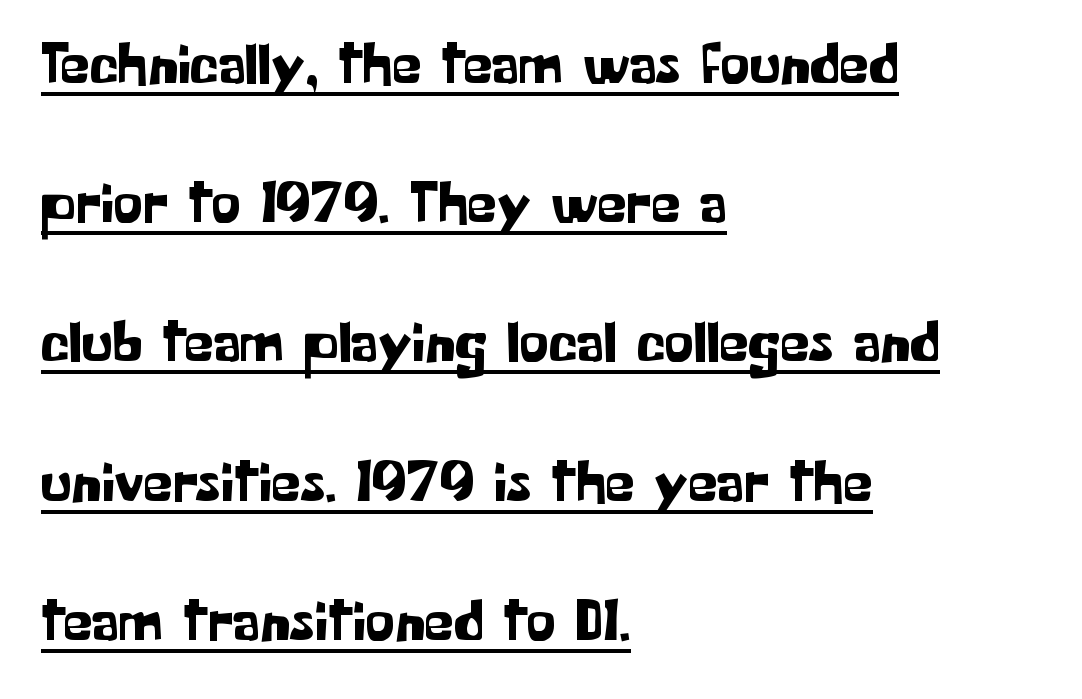
Every word sits above its own underline. The lettering stays uniformly vertical, giving the passage a roman look. Line starts are locked; line ends wander. A typesetter would call this zero additional tracking. The rendering uses natural spacing where letterforms have individual widths.
